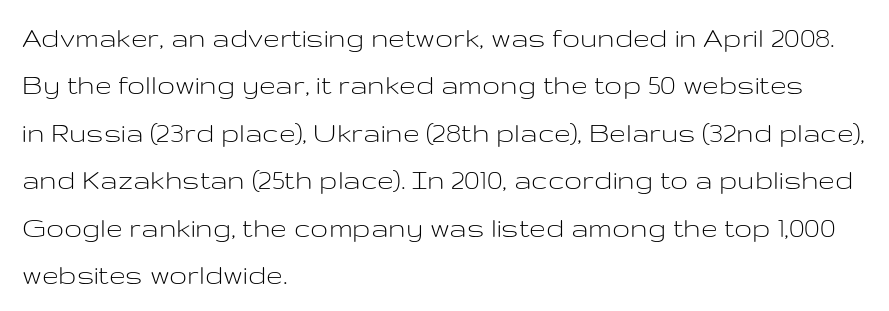
The image shows 30 px light, wide sans-serif type, upright; set left-aligned, normal line spacing (1.58x), normal letter spacing, not underlined; low stroke contrast and a medium x-height.
